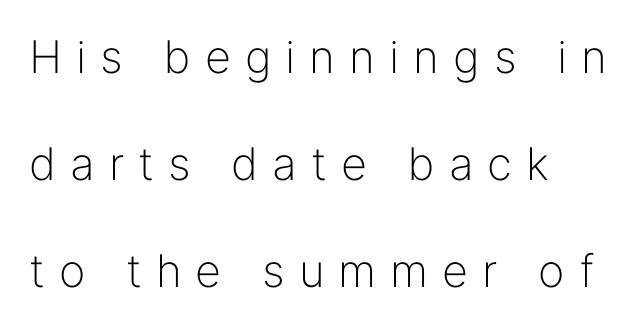
The image shows 45 px light sans-serif type, upright; set left-aligned, loose line spacing (2.38x), unusually wide letter spacing (+0.31 em), not underlined; low stroke contrast and a medium x-height.
